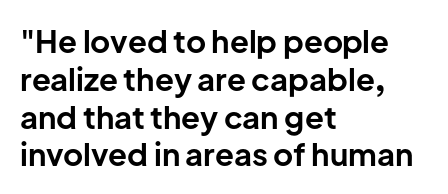
{"serif": "no", "italic": "no", "bold": "yes", "weight": "bold", "width": "normal", "stroke_contrast": "low", "x_height": "medium", "monospaced": "no", "underline": "no", "align": "left", "line_spacing_ratio": 1.22, "letter_spacing": "normal", "letter_spacing_em": 0.0, "glyph_px": 31}
